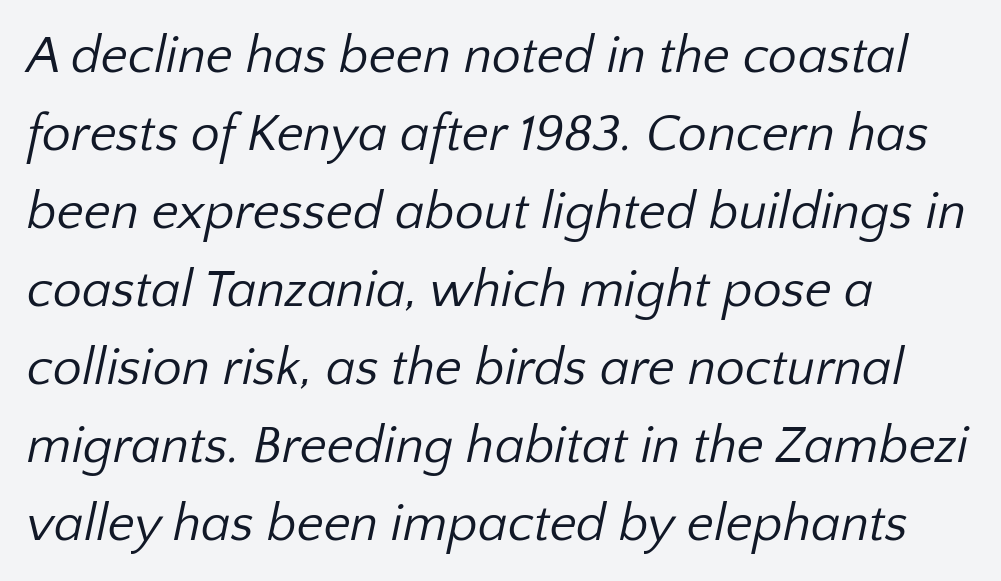
The image shows 52 px regular-weight sans-serif type; set left-aligned, normal line spacing (1.5x), normal letter spacing, not underlined; low stroke contrast and a medium x-height.
